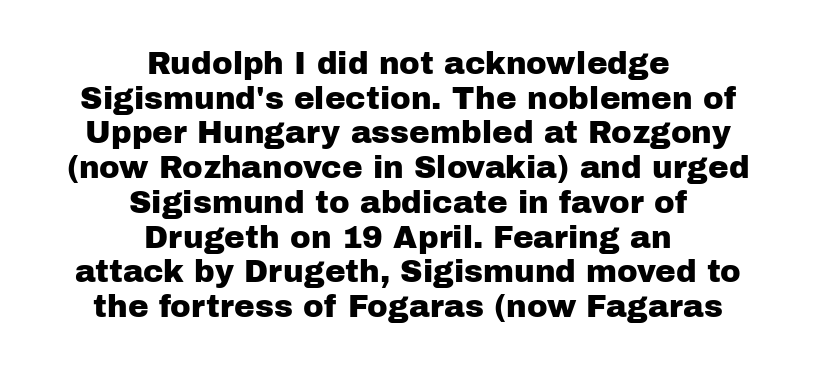
The image shows 31 px sans-serif type, upright; set centered, tight line spacing (1.12x), normal letter spacing, not underlined; low stroke contrast and a medium x-height.
